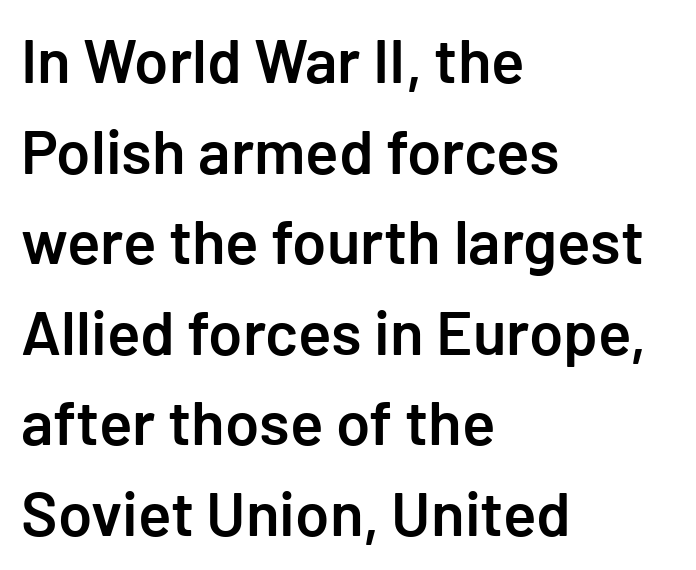
The image shows 62 px semibold sans-serif type, upright; set left-aligned, normal line spacing (1.46x), normal letter spacing, not underlined; low stroke contrast and a medium x-height.
